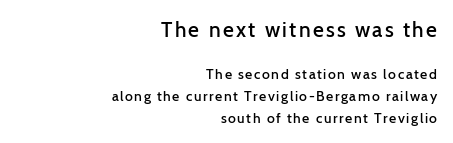
{"italic": "no", "bold": "semi", "underline": "no", "align": "right", "line_spacing": "normal", "line_spacing_ratio": 1.55, "larger_block": "first", "size_ratio": 1.5, "glyph_px": 21}
